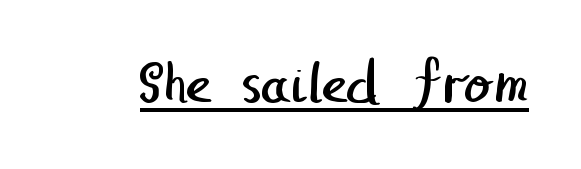
{"serif": "no", "bold": "no", "weight": "regular", "width": "normal", "stroke_contrast": "low", "x_height": "medium", "underline": "yes", "letter_spacing": "normal", "letter_spacing_em": 0.0, "glyph_px": 62}
